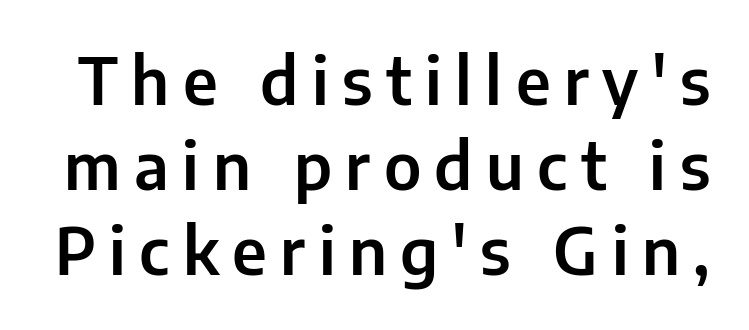
Q: Is the text italic (slanted)? A: No, it is upright.
Q: Is the typeface a serif or a sans-serif typeface? A: Sans-serif.
Q: Is the text underlined? A: No.
Q: Is the spacing between letters normal or unusually wide? A: Unusually wide.
Q: Is the spacing between lines tight, normal or loose? A: Normal.
Q: Width (condensed, normal, or wide)? A: Normal.
Q: Stroke contrast? A: Low.
Q: x-height? A: Medium.
Q: Monospaced? A: No.
